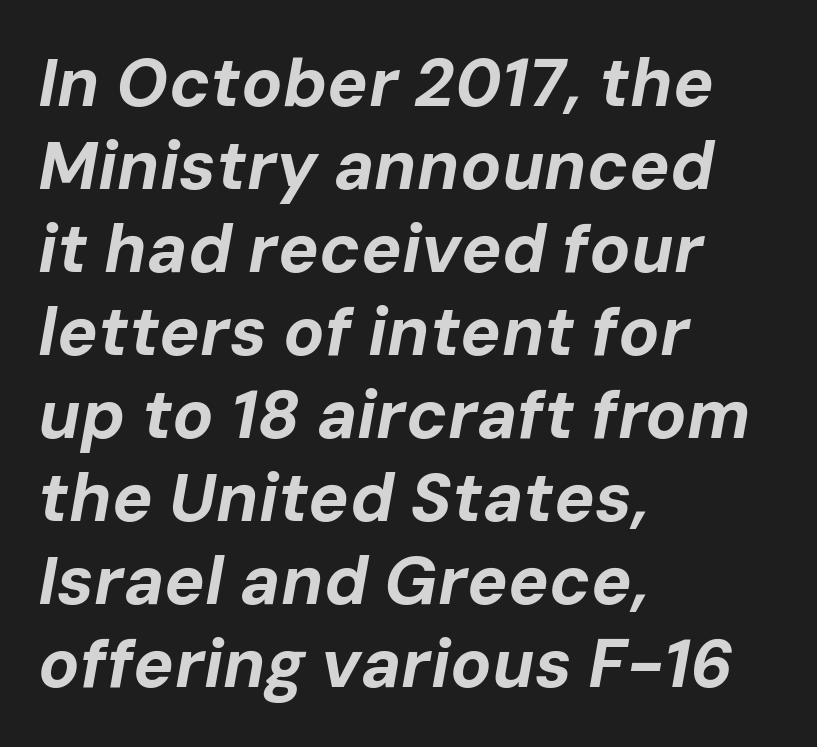
Is this a fixed-width face? No — the glyphs have proportional, varying widths. Lines of text with bare space underneath. These lines keep a tight, regular rhythm from letter to letter. Yep, that's italic — everything's leaning. Each line starts at the same left margin while the right side varies. I'd describe the lettering as bold — thick and assertive.
